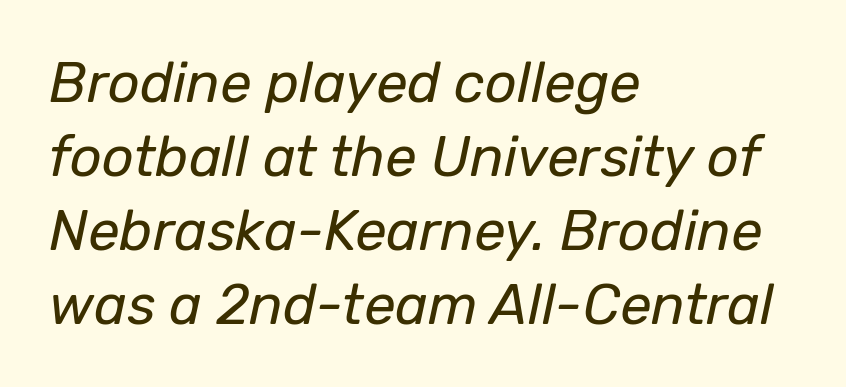
Clear beneath every line of the passage. No extra tracking has been applied to these lines. Each letter keeps its own natural width here, so spacing adapts to shape. Vertically, the passage feels balanced, rows spaced as you'd expect. This is oblique type, the kind used for emphasis or titles.
